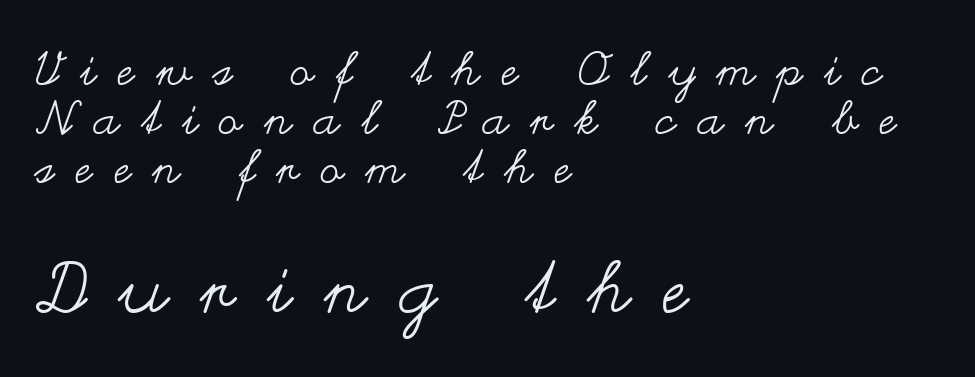
Compared with typical paragraphs, the rows here are closer together. In CSS terms this would be text-align: left. Note the varied advance widths — an 'i' is clearly narrower than an 'm'. The rendering enlarges the type as you move from the upper chunk to the lower. Summary of weight: not heavy and not bold.
